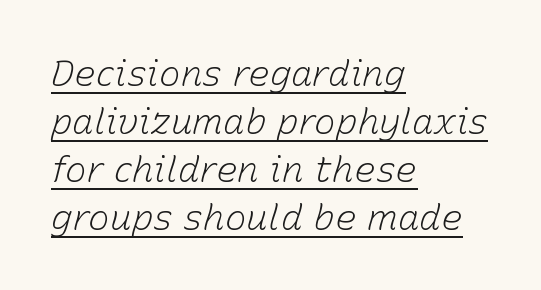
The image shows 36 px light type, italic (leaning right); set left-aligned, normal line spacing (1.33x), normal letter spacing, underlined; low stroke contrast and a medium x-height.
